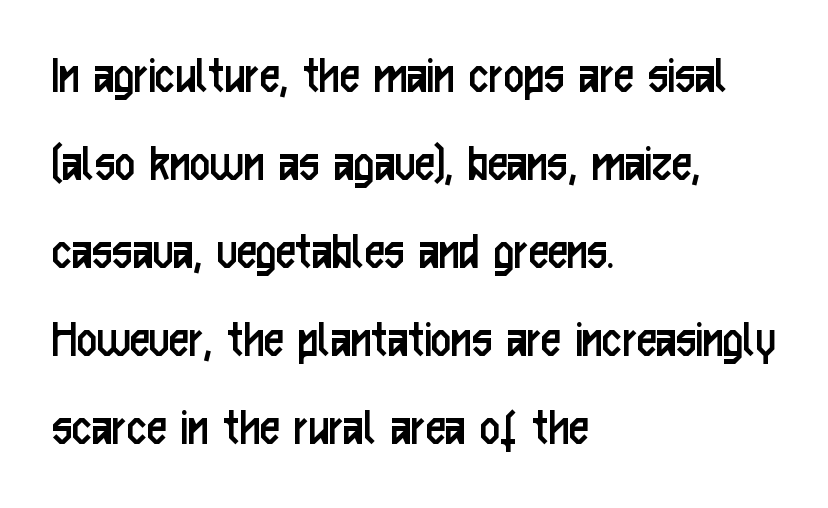
{"serif": "no", "italic": "no", "bold": "no", "weight": "regular", "width": "condensed", "stroke_contrast": "low", "x_height": "medium", "monospaced": "no", "underline": "no", "align": "left", "line_spacing": "normal", "line_spacing_ratio": 1.57, "letter_spacing": "normal", "letter_spacing_em": 0.0, "glyph_px": 56}
